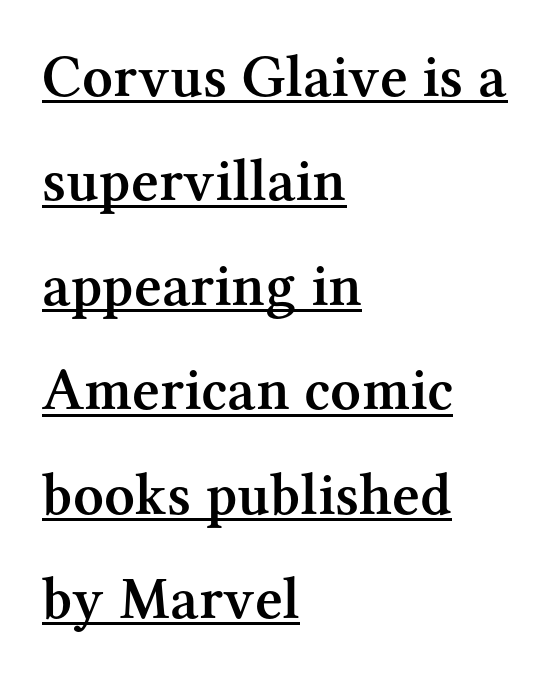
{"serif": "yes", "italic": "no", "bold": "semi", "weight": "semibold", "width": "normal", "stroke_contrast": "medium", "x_height": "medium", "monospaced": "no", "underline": "yes", "align": "left", "line_spacing_ratio": 1.74, "letter_spacing": "normal", "letter_spacing_em": 0.0, "glyph_px": 60}
